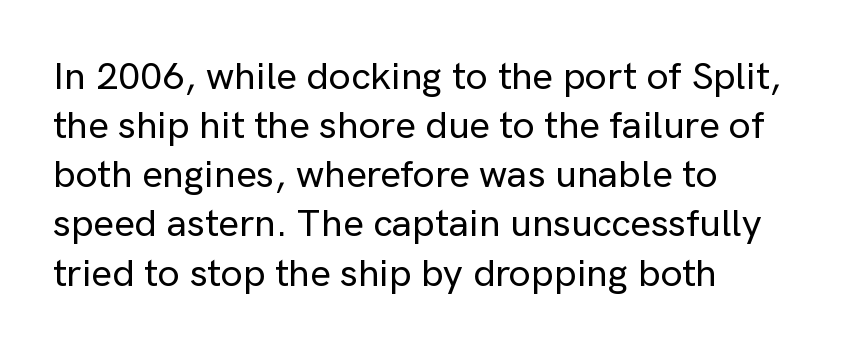
{"serif": "no", "italic": "no", "width": "normal", "stroke_contrast": "low", "x_height": "medium", "monospaced": "no", "underline": "no", "align": "left", "line_spacing": "normal", "line_spacing_ratio": 1.26, "letter_spacing": "normal", "letter_spacing_em": 0.0, "glyph_px": 39}
